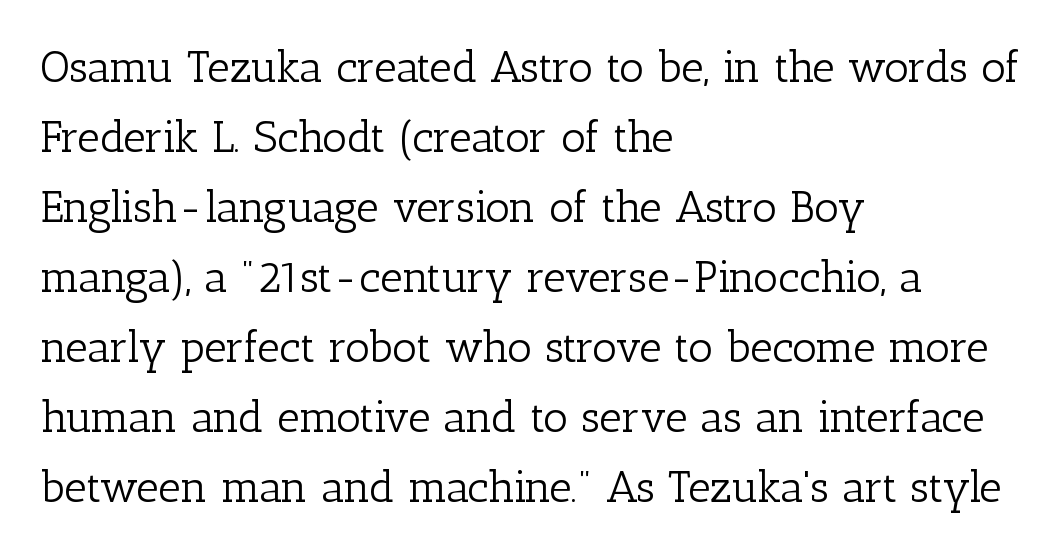
Q: Is the text bold? A: No.
Q: Is the text italic (slanted)? A: No, it is upright.
Q: Is the typeface a serif or a sans-serif typeface? A: Serif.
Q: Is the text underlined? A: No.
Q: How is the paragraph aligned? A: Left-aligned.
Q: Is the spacing between letters normal or unusually wide? A: Normal.
Q: Is the spacing between lines tight, normal or loose? A: Normal.
Q: Width (condensed, normal, or wide)? A: Normal.
Q: Stroke contrast? A: Low.
Q: x-height? A: Medium.
Q: Monospaced? A: No.
